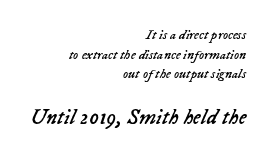
{"italic": "yes", "lean": "right", "slant_degrees": 23, "bold": "no", "underline": "no", "align": "right", "line_spacing": "normal", "line_spacing_ratio": 1.41, "letter_spacing": "normal", "letter_spacing_em": 0.0, "larger_block": "second", "size_ratio": 1.57, "glyph_px": 22}
